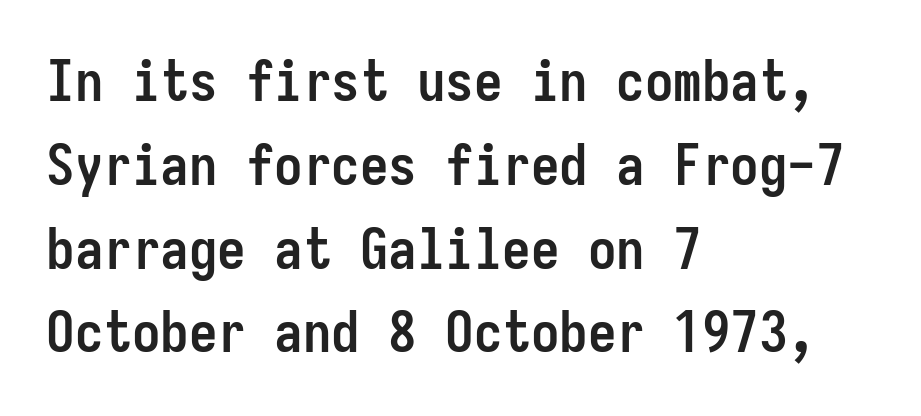
Fixed-width glyphs throughout — classic coding-font behaviour. Rule under the text: the space is simply empty. Weight: bold. Reading down the column, the eye jumps a familiar distance to each next line. Characters follow at the spacing the type designer built in. The lines in this sample share a left origin and differ only in where they stop.
